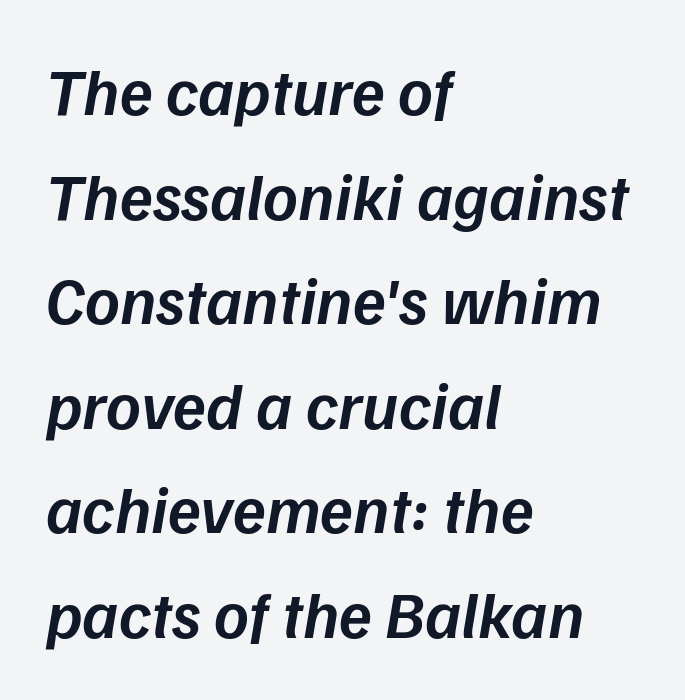
{"italic": "yes", "lean": "right", "slant_degrees": 9, "bold": "semi", "weight": "semibold", "width": "normal", "stroke_contrast": "low", "x_height": "medium", "monospaced": "no", "underline": "no", "align": "left", "line_spacing": "normal", "line_spacing_ratio": 1.56, "letter_spacing": "normal", "letter_spacing_em": 0.0, "glyph_px": 67}
